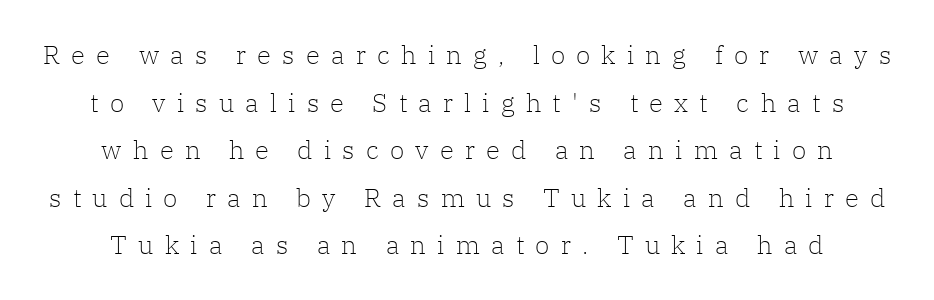
Caption: expanded tracking, letters set apart. Descender tails drop into unmarked territory. The characters are drawn with everyday or finer stroke widths. Posture: vertical.
